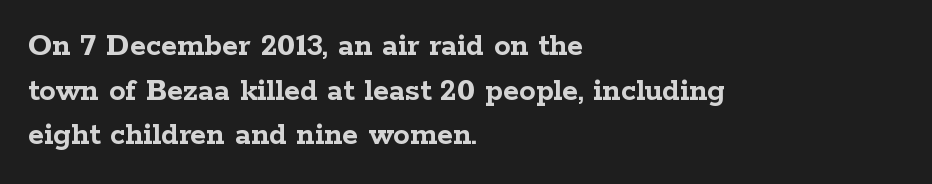
The face used here is rendered with its standard letterfit. Layout note: lines flush left. Think of a printed novel: that variable character pitch is what you see here. One glance says typical: line gaps are just what's usual. This rendering features lettering with no underline.
